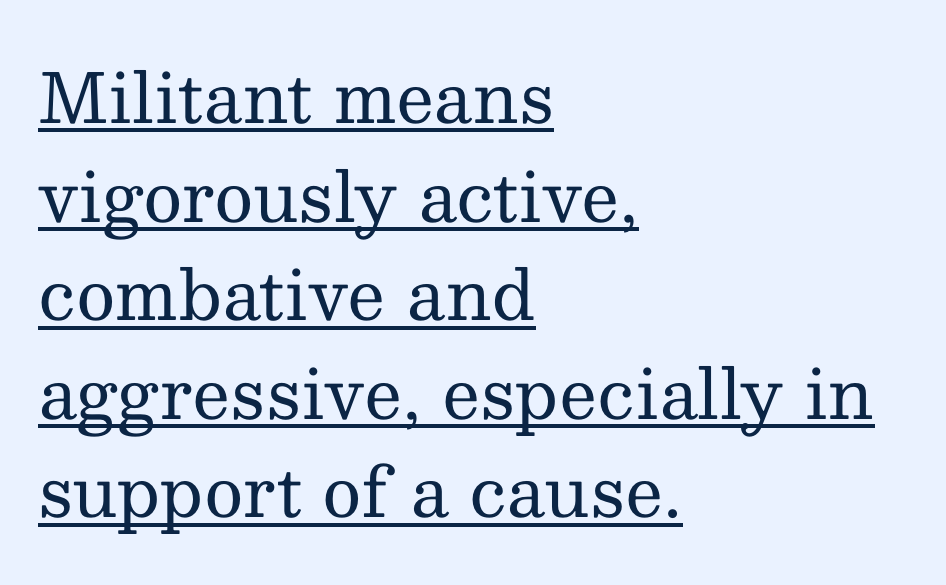
The image shows 68 px regular-weight serif type, upright; set left-aligned, normal line spacing (1.45x), normal letter spacing, underlined; medium stroke contrast and a medium x-height.
